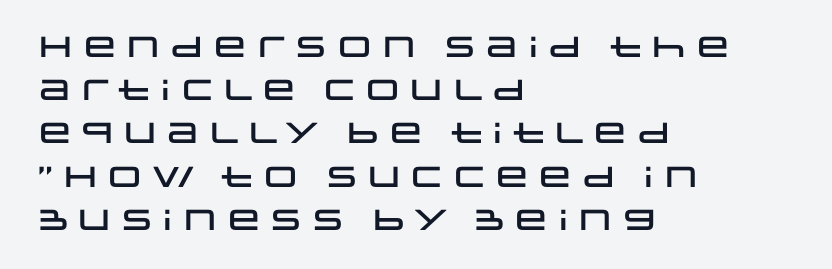
The foot of each line stays bare and open. No extra tracking has been applied to these lines. The type sits square on the baseline with zero lean. Honestly, the row spacing looks completely unremarkable. What kind of face is this? One without serifs — a sans.
